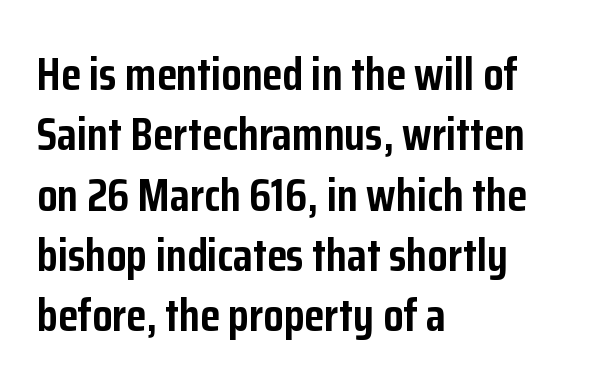
Q: Is the text bold? A: Yes.
Q: Is the text italic (slanted)? A: No, it is upright.
Q: Is the typeface a serif or a sans-serif typeface? A: Sans-serif.
Q: Is the text underlined? A: No.
Q: How is the paragraph aligned? A: Left-aligned.
Q: Is the spacing between letters normal or unusually wide? A: Normal.
Q: Is the spacing between lines tight, normal or loose? A: Normal.
Q: Width (condensed, normal, or wide)? A: Condensed.
Q: Stroke contrast? A: Low.
Q: x-height? A: Medium.
Q: Monospaced? A: No.
